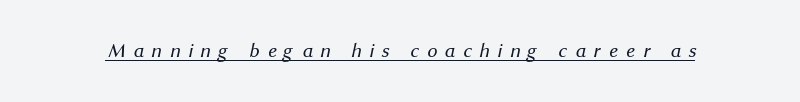
{"bold": "no", "underline": "yes", "letter_spacing": "wide", "letter_spacing_em": 0.38, "glyph_px": 20}
